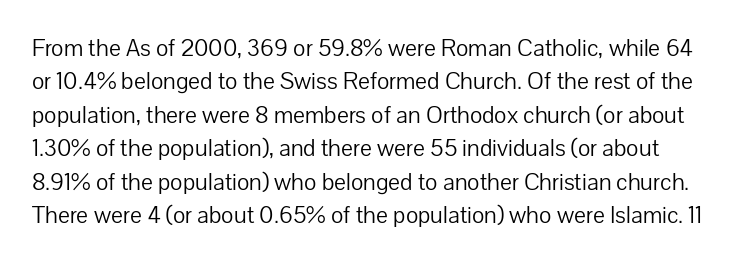
{"italic": "no", "bold": "no", "underline": "no", "line_spacing": "normal", "line_spacing_ratio": 1.34, "letter_spacing": "normal", "letter_spacing_em": 0.0, "glyph_px": 25}
